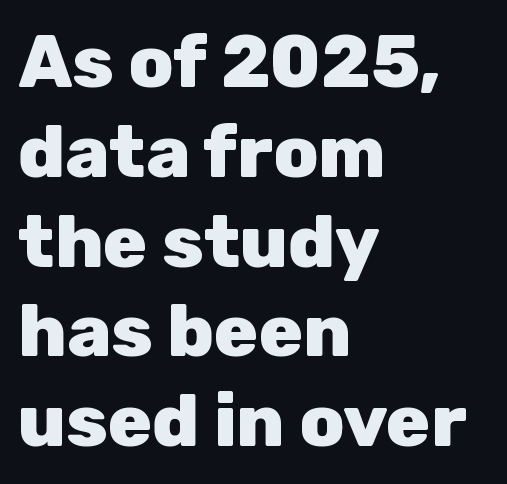
Does the type have serifs? No, each stem ends abruptly. There is no visible air inserted between adjacent glyphs. The typesetter chose a ragged-right arrangement here. Only glyphs here, with clear space below each row.
